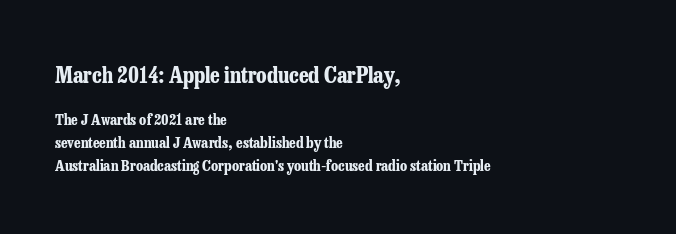
Q: Is the text bold? A: Yes.
Q: Is the text italic (slanted)? A: No, it is upright.
Q: Is the text underlined? A: No.
Q: How is the paragraph aligned? A: Left-aligned.
Q: Is the spacing between letters normal or unusually wide? A: Normal.
Q: Is the spacing between lines tight, normal or loose? A: Normal.
Q: Which block of text is set in a larger size, the first (top) or the second (bottom)? A: The first (top) one.
